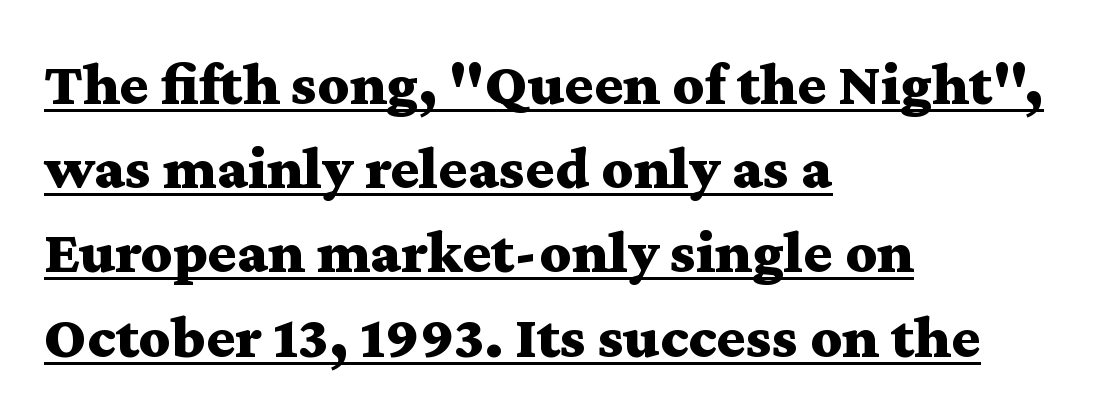
The passage shown is underscored from start to finish. These lines are rendered in a variable-pitch font. Between one letter and the next there's only the usual sliver of space. Where is the straight margin? On the left. As a designer I'd log this as weight 700, bold. Leading matches the norm, producing a regular column.
